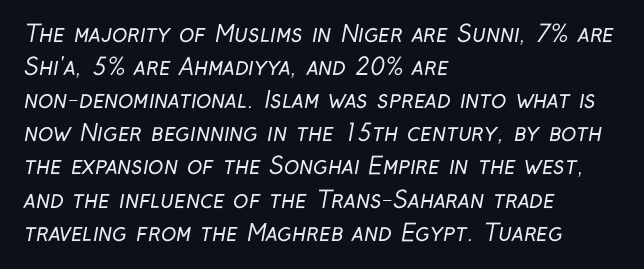
The image shows 23 px text type; set left-aligned, normal line spacing (1.44x), normal letter spacing, not underlined.
